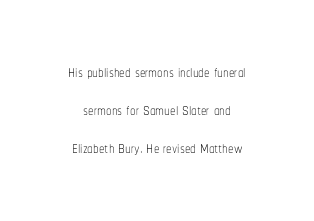
{"italic": "no", "bold": "no", "underline": "no", "align": "center", "line_spacing_ratio": 1.72, "letter_spacing": "normal", "letter_spacing_em": 0.0, "glyph_px": 22}
